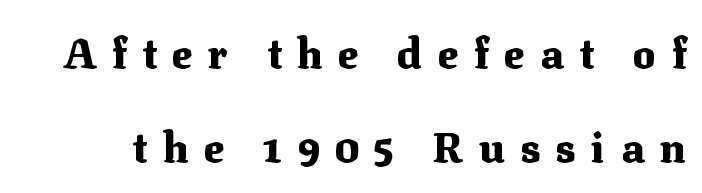
{"serif": "yes", "italic": "no", "bold": "yes", "weight": "heavy", "width": "normal", "stroke_contrast": "medium", "x_height": "medium", "monospaced": "no", "underline": "no", "line_spacing": "loose", "line_spacing_ratio": 2.25, "letter_spacing": "wide", "letter_spacing_em": 0.37, "glyph_px": 42}
